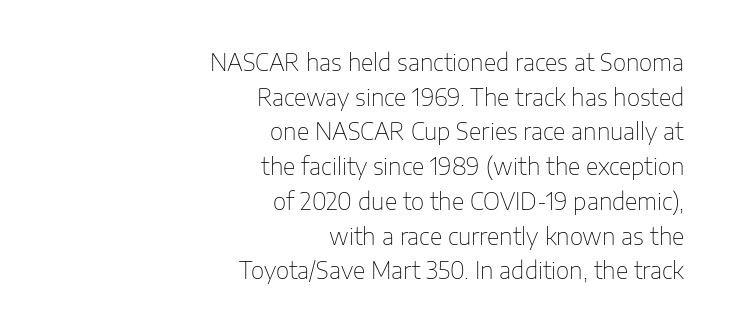
{"italic": "no", "bold": "no", "underline": "no", "align": "right", "line_spacing": "normal", "line_spacing_ratio": 1.51, "letter_spacing": "normal", "letter_spacing_em": 0.0, "glyph_px": 23}
